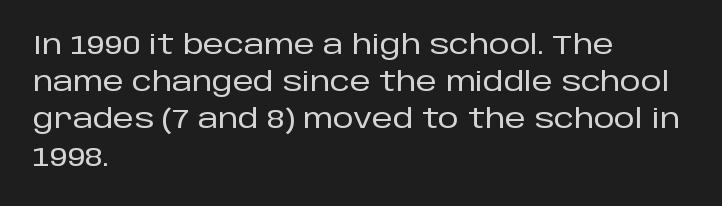
The passage is arranged the way most books set body copy — flush left. No extra tracking has been applied to these lines. You can tell it's not italic because the verticals are truly vertical. The leading is moderate, giving the passage an even texture. The specimen omits any rule beneath the text block's lines.
